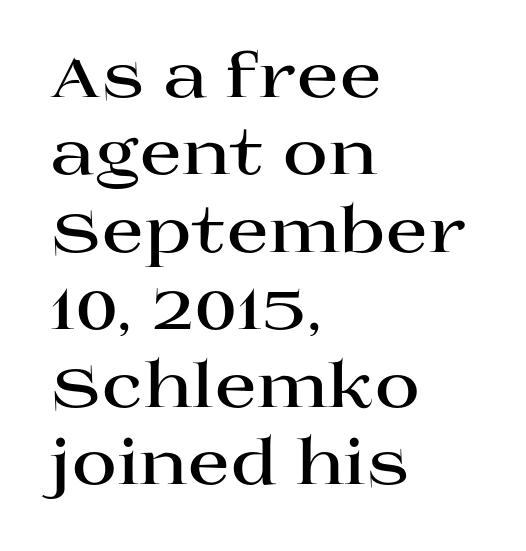
{"serif": "yes", "italic": "no", "bold": "yes", "weight": "bold", "width": "wide", "stroke_contrast": "high", "x_height": "large", "monospaced": "no", "underline": "no", "align": "left", "line_spacing": "normal", "line_spacing_ratio": 1.25, "letter_spacing": "normal", "letter_spacing_em": 0.0, "glyph_px": 62}
